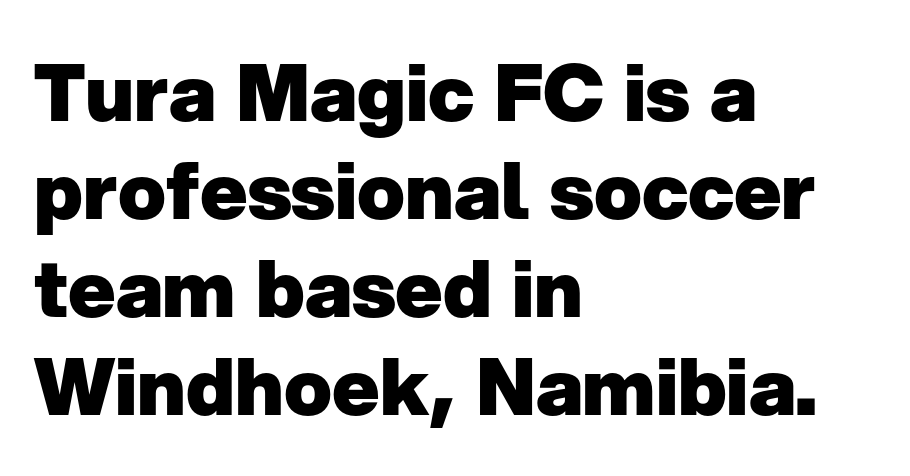
Q: Is the text bold? A: Yes.
Q: Is the text italic (slanted)? A: No, it is upright.
Q: Is the typeface a serif or a sans-serif typeface? A: Sans-serif.
Q: Is the text underlined? A: No.
Q: How is the paragraph aligned? A: Left-aligned.
Q: Is the spacing between letters normal or unusually wide? A: Normal.
Q: Width (condensed, normal, or wide)? A: Normal.
Q: Stroke contrast? A: Low.
Q: x-height? A: Medium.
Q: Monospaced? A: No.
